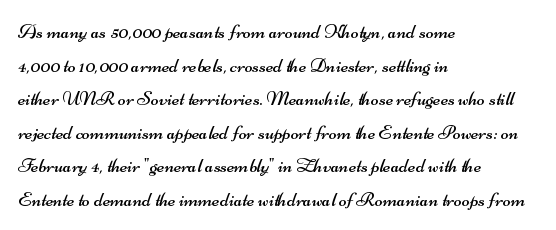
Q: Is the text bold? A: No.
Q: Is the text underlined? A: No.
Q: How is the paragraph aligned? A: Left-aligned.
Q: Is the spacing between letters normal or unusually wide? A: Normal.
Q: Is the spacing between lines tight, normal or loose? A: Normal.
